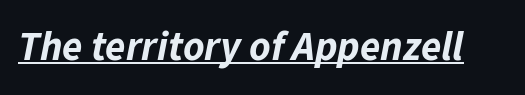
Q: Is the text bold? A: Yes.
Q: Is the text italic (slanted)? A: Yes, it leans right by about 11 degrees.
Q: Is the text underlined? A: Yes.
Q: Is the spacing between letters normal or unusually wide? A: Normal.
Q: Width (condensed, normal, or wide)? A: Normal.
Q: Stroke contrast? A: Low.
Q: x-height? A: Medium.
Q: Monospaced? A: No.
